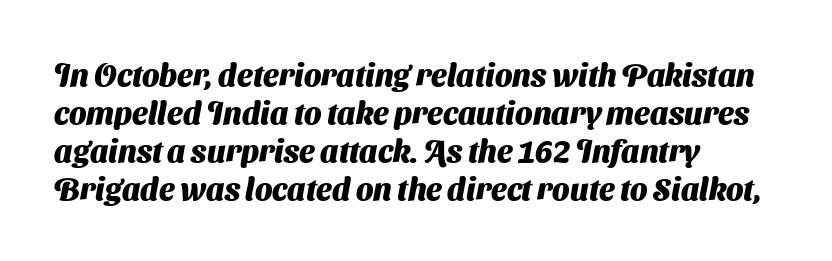
{"serif": "no", "bold": "yes", "weight": "heavy", "width": "normal", "stroke_contrast": "medium", "x_height": "medium", "monospaced": "no", "underline": "no", "align": "left", "line_spacing_ratio": 1.23, "letter_spacing": "normal", "letter_spacing_em": 0.0, "glyph_px": 31}
